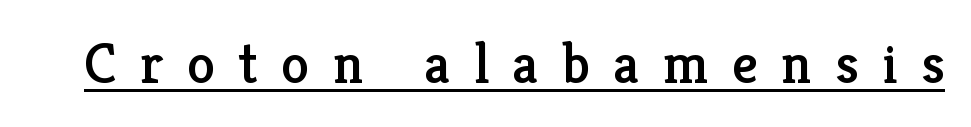
The image shows 57 px serif type, upright; set unusually wide letter spacing (+0.41 em), underlined; low stroke contrast and a medium x-height.
